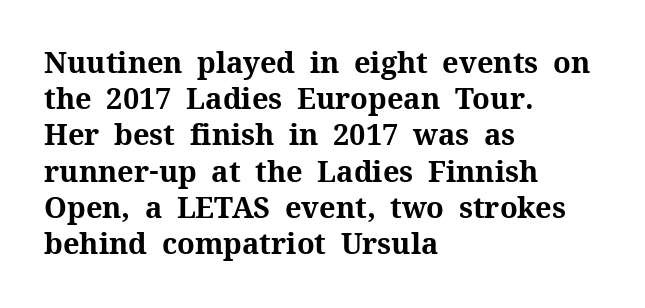
{"serif": "yes", "italic": "no", "bold": "yes", "weight": "bold", "width": "normal", "stroke_contrast": "medium", "x_height": "medium", "monospaced": "no", "underline": "no", "align": "left", "line_spacing": "normal", "line_spacing_ratio": 1.25, "letter_spacing": "normal", "letter_spacing_em": 0.0, "glyph_px": 29}
